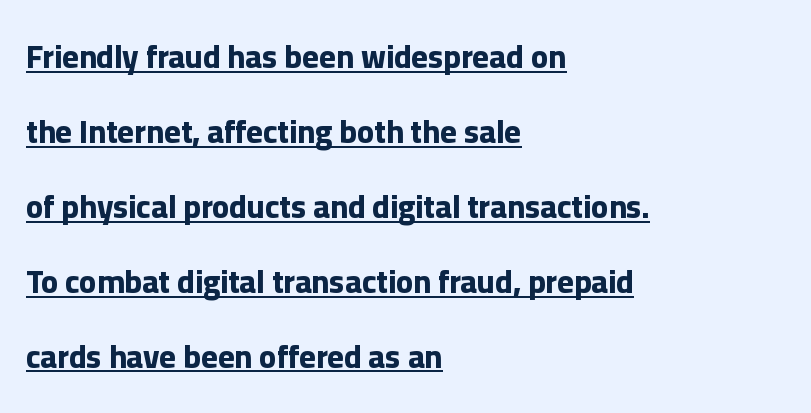
The glyphs are accompanied by a horizontal stroke just below them. You'd pick this weight for a headline — it's a proper bold. Character widths vary here, with narrow letters taking less room than wide ones. This rendering uses left alignment, leaving the right contour irregular. Regarding serifs, this sample does without them.
